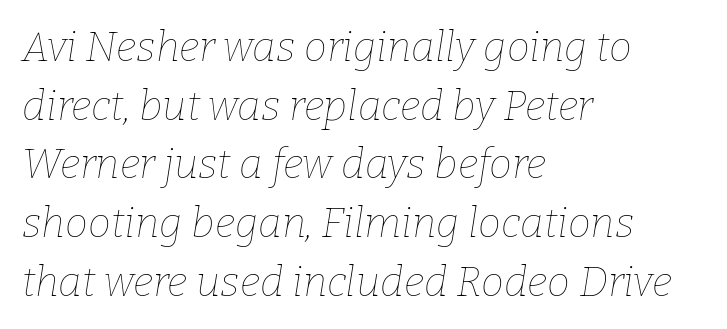
Q: Is the text bold? A: No.
Q: Is the text italic (slanted)? A: Yes, it leans right by about 9 degrees.
Q: Is the text underlined? A: No.
Q: How is the paragraph aligned? A: Left-aligned.
Q: Is the spacing between letters normal or unusually wide? A: Normal.
Q: Is the spacing between lines tight, normal or loose? A: Normal.
Q: Width (condensed, normal, or wide)? A: Normal.
Q: Stroke contrast? A: Low.
Q: x-height? A: Medium.
Q: Monospaced? A: No.
